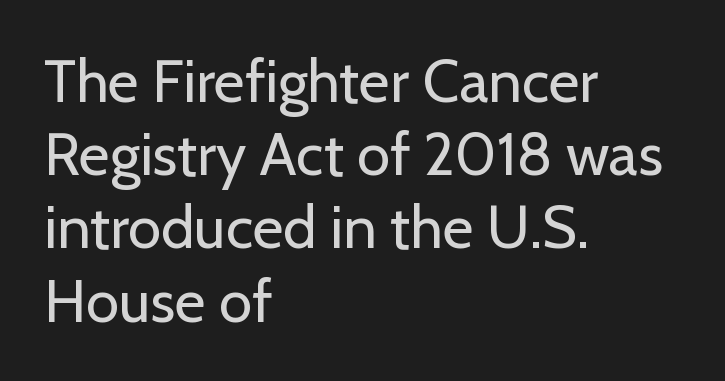
The image shows 60 px regular-weight sans-serif type, upright; set left-aligned, line spacing 1.22x, normal letter spacing, not underlined; low stroke contrast and a medium x-height.
